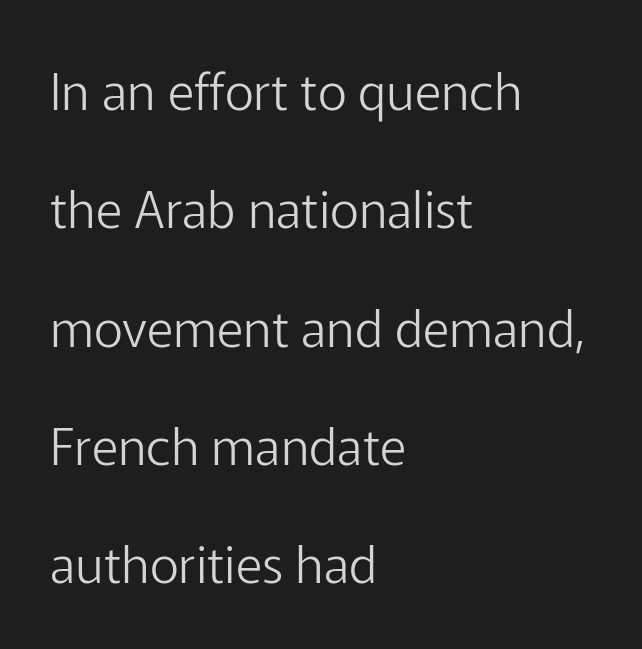
{"serif": "no", "italic": "no", "bold": "no", "weight": "light", "width": "normal", "stroke_contrast": "low", "x_height": "medium", "monospaced": "no", "underline": "no", "align": "left", "line_spacing": "loose", "line_spacing_ratio": 2.32, "letter_spacing": "normal", "letter_spacing_em": 0.0, "glyph_px": 51}
